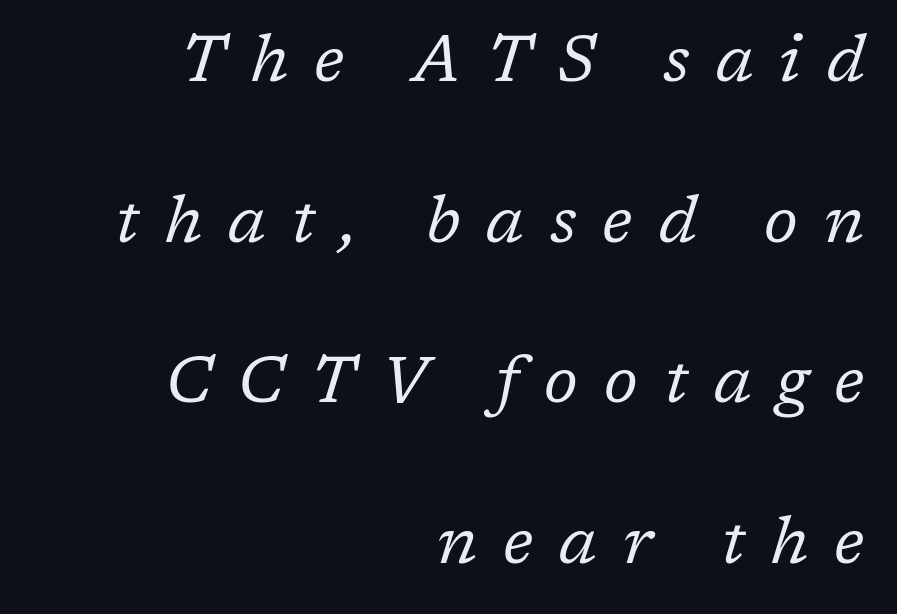
The image shows 65 px regular-weight serif type, italic (leaning right); set right-aligned, loose line spacing (2.47x), unusually wide letter spacing (+0.4 em), not underlined; low stroke contrast and a medium x-height.
